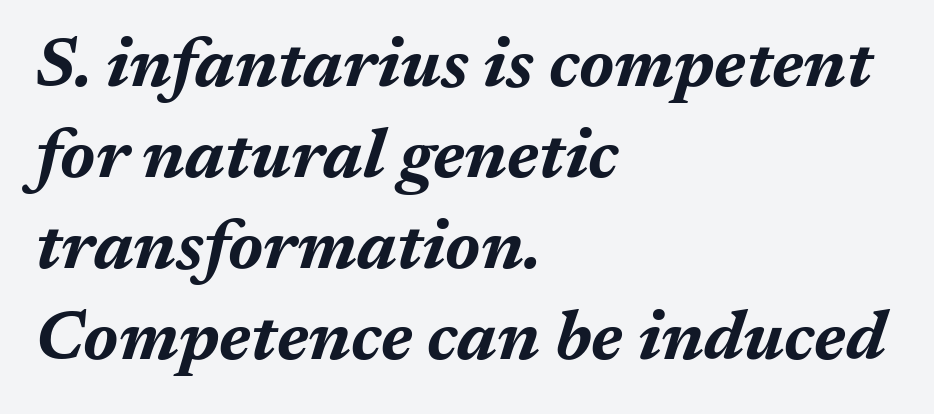
Q: Is the text bold? A: Yes.
Q: Is the text italic (slanted)? A: Yes, it leans right by about 17 degrees.
Q: Is the text underlined? A: No.
Q: How is the paragraph aligned? A: Left-aligned.
Q: Is the spacing between letters normal or unusually wide? A: Normal.
Q: Is the spacing between lines tight, normal or loose? A: Normal.
Q: Width (condensed, normal, or wide)? A: Normal.
Q: Stroke contrast? A: Medium.
Q: x-height? A: Medium.
Q: Monospaced? A: No.
